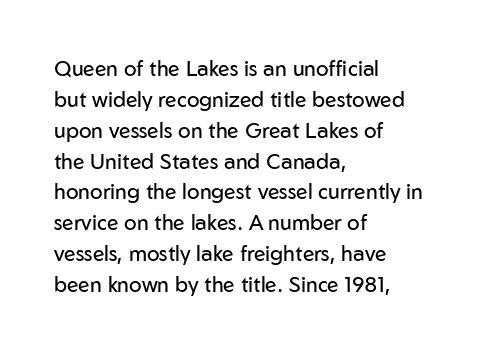
The image shows 21 px text type, upright; set left-aligned, normal line spacing (1.47x), normal letter spacing, not underlined.
